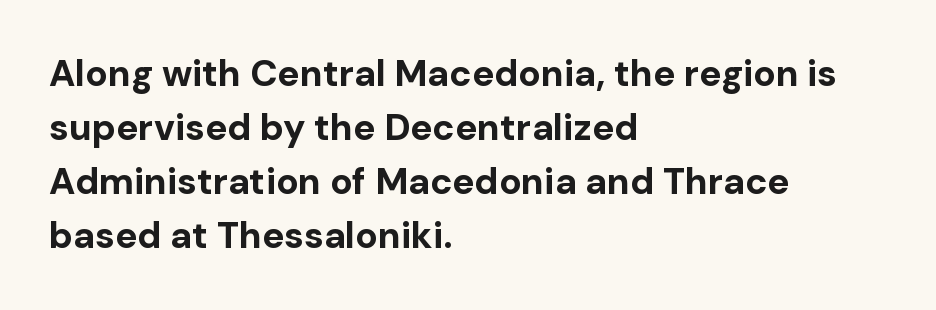
Q: Is the text bold? A: Yes.
Q: Is the text italic (slanted)? A: No, it is upright.
Q: Is the typeface a serif or a sans-serif typeface? A: Sans-serif.
Q: Is the text underlined? A: No.
Q: How is the paragraph aligned? A: Left-aligned.
Q: Is the spacing between letters normal or unusually wide? A: Normal.
Q: Is the spacing between lines tight, normal or loose? A: Normal.
Q: Width (condensed, normal, or wide)? A: Normal.
Q: Stroke contrast? A: Low.
Q: x-height? A: Medium.
Q: Monospaced? A: No.
